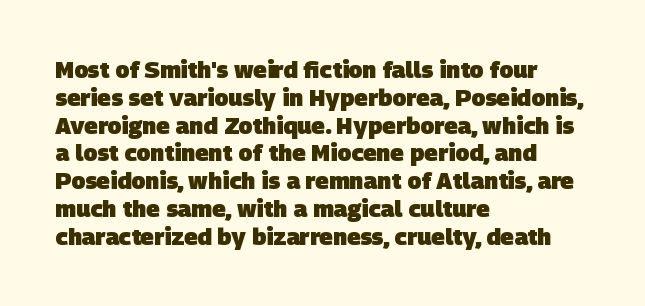
{"bold": "yes", "underline": "no", "align": "left", "line_spacing_ratio": 1.21, "letter_spacing": "normal", "letter_spacing_em": 0.0, "glyph_px": 23}
